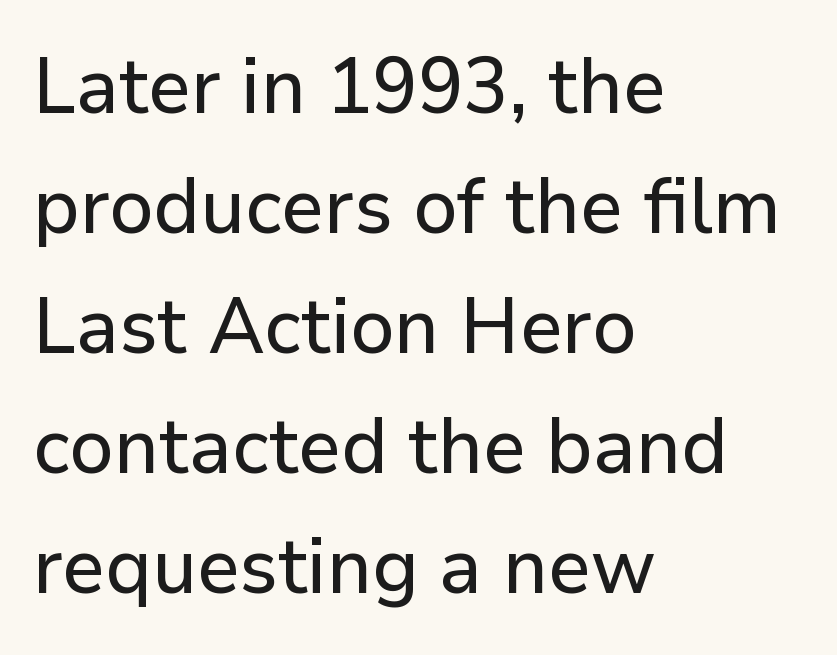
The image shows 79 px sans-serif type, upright; set left-aligned, normal line spacing (1.52x), normal letter spacing, not underlined; low stroke contrast and a medium x-height.
